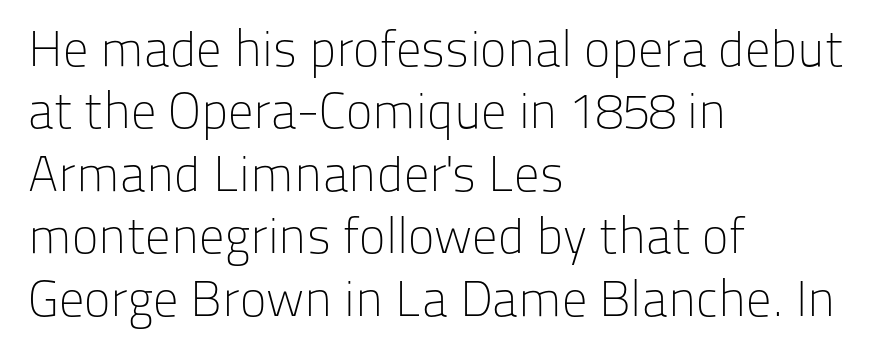
{"serif": "no", "italic": "no", "bold": "no", "weight": "light", "width": "normal", "stroke_contrast": "low", "x_height": "medium", "monospaced": "no", "underline": "no", "align": "left", "line_spacing": "normal", "line_spacing_ratio": 1.25, "letter_spacing": "normal", "letter_spacing_em": 0.0, "glyph_px": 50}
